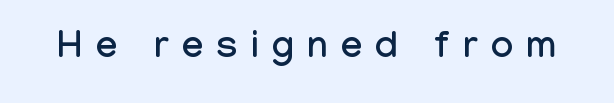
The image shows 38 px condensed sans-serif type, upright; set unusually wide letter spacing (+0.35 em), not underlined; low stroke contrast and a medium x-height.
